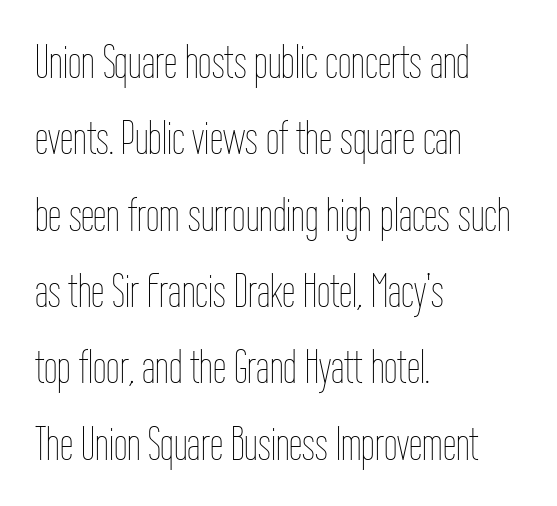
{"italic": "no", "bold": "no", "weight": "thin", "width": "condensed", "stroke_contrast": "low", "x_height": "medium", "monospaced": "no", "underline": "no", "align": "left", "line_spacing": "normal", "line_spacing_ratio": 1.59, "letter_spacing": "normal", "letter_spacing_em": 0.0, "glyph_px": 48}
